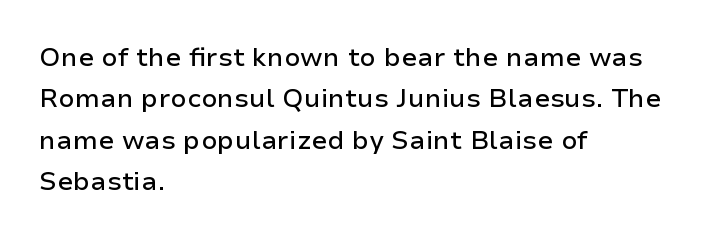
The image shows 26 px text type, upright; set left-aligned, normal line spacing (1.59x), normal letter spacing, not underlined.
